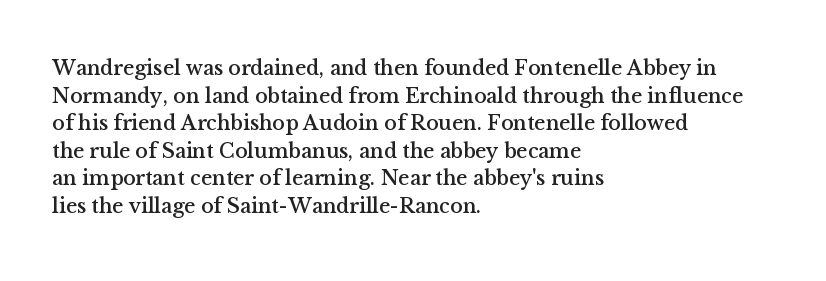
Q: Is the text italic (slanted)? A: No, it is upright.
Q: Is the text underlined? A: No.
Q: How is the paragraph aligned? A: Left-aligned.
Q: Is the spacing between letters normal or unusually wide? A: Normal.
Q: Is the spacing between lines tight, normal or loose? A: Normal.
